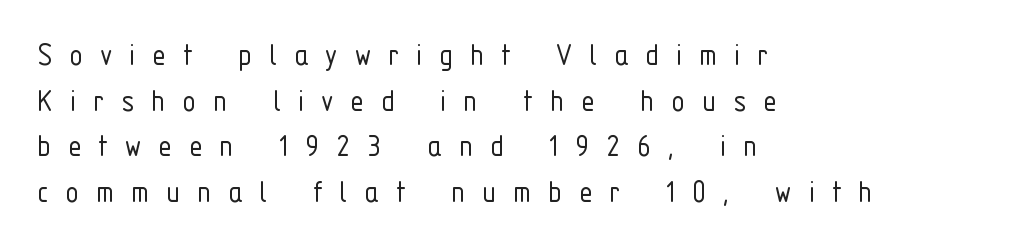
Summary of vertical rhythm: regular, with standard interline spacing. Typographically, this falls in the sans-serif category. What stands out about the letter spacing? Its width — letters are far apart. The passage is arranged the way most books set body copy — flush left. This sample uses an upright cut, with every glyph sitting square on the baseline. Here the designer chose a conventional face with non-uniform glyph widths.
